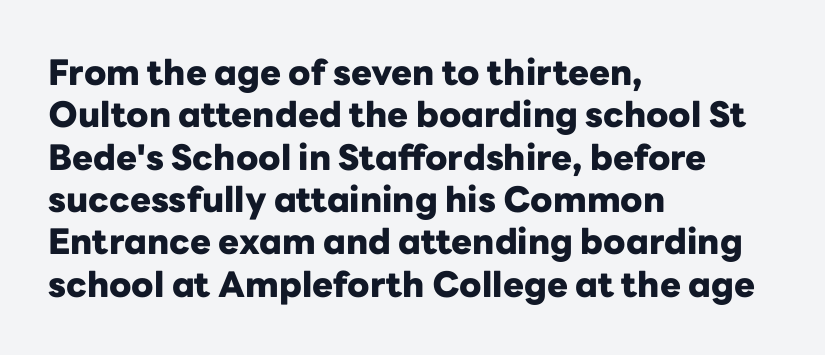
The face used here is rendered with its standard letterfit. The words here are not underlined. Students, this is bold: see how much ink each stroke carries. Left-aligned paragraph, ragged on the right.
